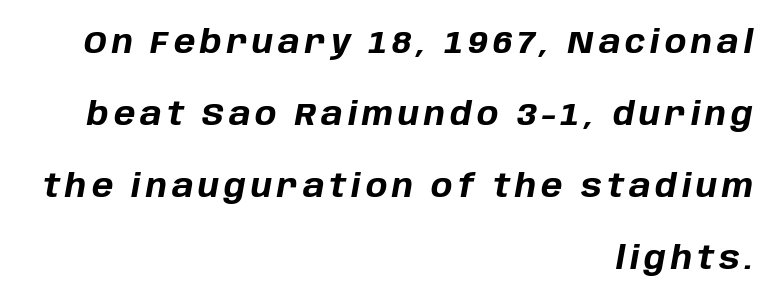
Rows of type keep a wide berth in the vertical direction. Glance below the letters and you will spot only blank space. Typesetter's note: full bold, strokes at maximum text heaviness. Here the designer chose a conventional face with non-uniform glyph widths. Tall strokes in this sample are angled rather than plumb.
